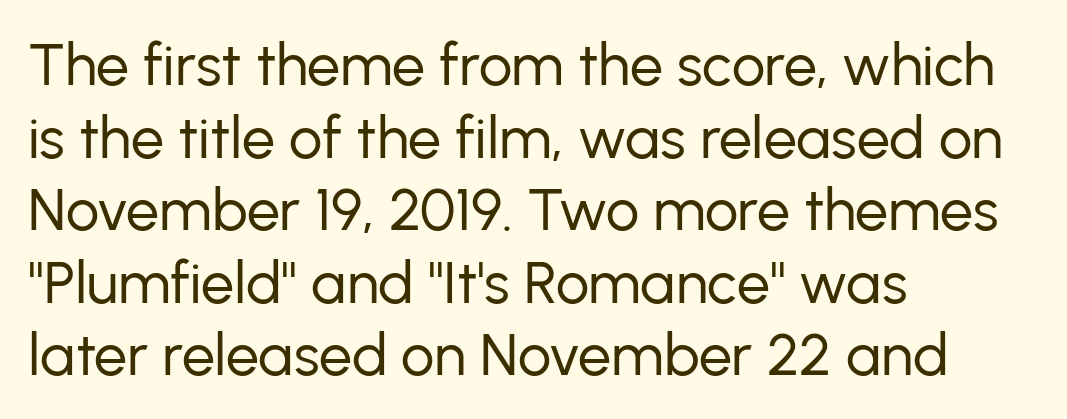
Q: Is the text bold? A: No.
Q: Is the text italic (slanted)? A: No, it is upright.
Q: Is the typeface a serif or a sans-serif typeface? A: Sans-serif.
Q: Is the text underlined? A: No.
Q: How is the paragraph aligned? A: Left-aligned.
Q: Is the spacing between letters normal or unusually wide? A: Normal.
Q: Width (condensed, normal, or wide)? A: Normal.
Q: Stroke contrast? A: Low.
Q: x-height? A: Medium.
Q: Monospaced? A: No.
